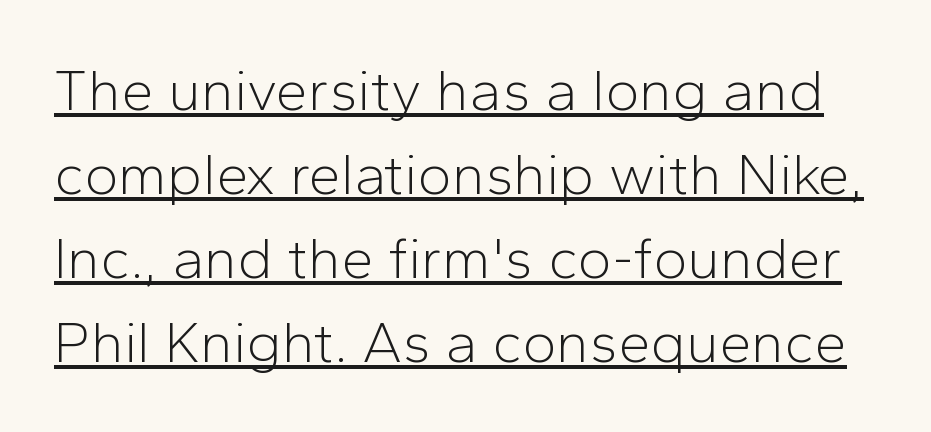
The image shows 58 px light sans-serif type, upright; set normal line spacing (1.45x), normal letter spacing, underlined; low stroke contrast and a medium x-height.
